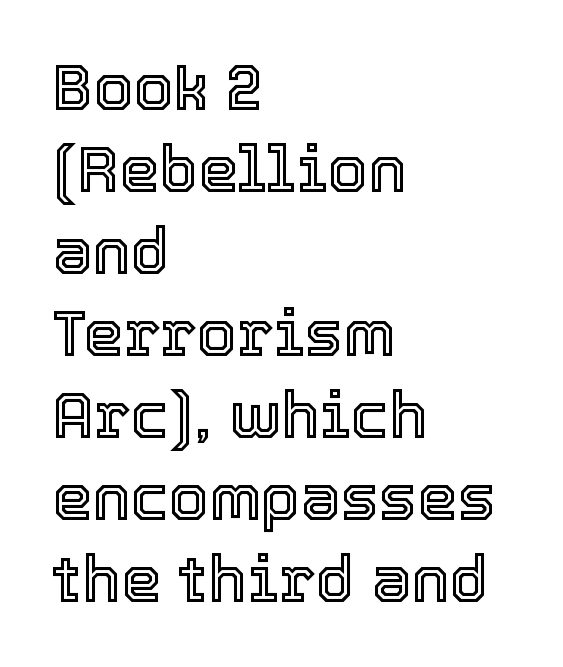
Q: Is the text italic (slanted)? A: No, it is upright.
Q: Is the text underlined? A: No.
Q: How is the paragraph aligned? A: Left-aligned.
Q: Is the spacing between letters normal or unusually wide? A: Normal.
Q: Is the spacing between lines tight, normal or loose? A: Normal.
Q: Width (condensed, normal, or wide)? A: Normal.
Q: x-height? A: Medium.
Q: Monospaced? A: No.
